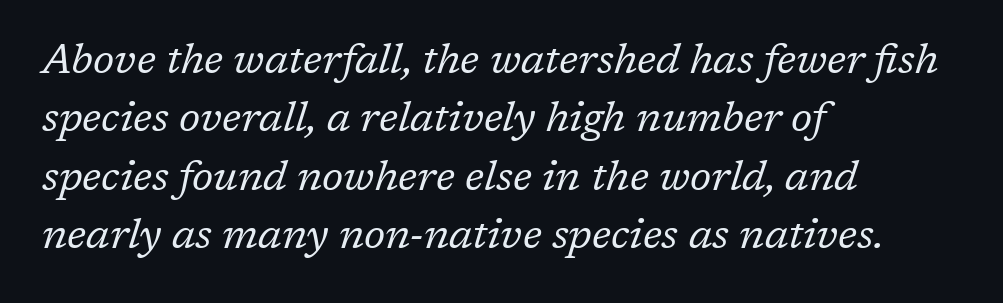
Q: Is the text bold? A: No.
Q: Is the text italic (slanted)? A: Yes, it leans right by about 17 degrees.
Q: Is the typeface a serif or a sans-serif typeface? A: Serif.
Q: Is the text underlined? A: No.
Q: How is the paragraph aligned? A: Left-aligned.
Q: Is the spacing between letters normal or unusually wide? A: Normal.
Q: Is the spacing between lines tight, normal or loose? A: Normal.
Q: Width (condensed, normal, or wide)? A: Normal.
Q: Stroke contrast? A: Low.
Q: x-height? A: Medium.
Q: Monospaced? A: No.
